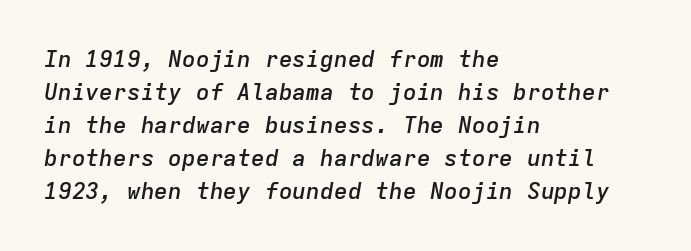
{"italic": "yes", "lean": "right", "slant_degrees": 9, "bold": "semi", "underline": "no", "align": "left", "line_spacing": "normal", "line_spacing_ratio": 1.44, "letter_spacing": "normal", "letter_spacing_em": 0.0, "glyph_px": 23}
